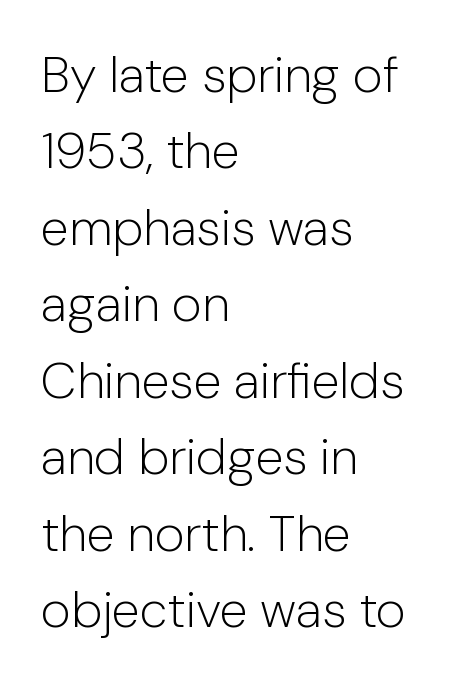
The image shows 51 px light sans-serif type, upright; set left-aligned, normal line spacing (1.5x), normal letter spacing, not underlined; low stroke contrast and a medium x-height.
